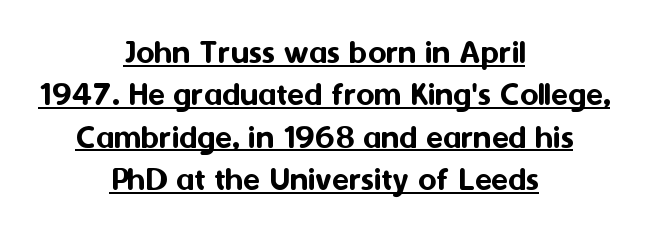
Words appear dense and cohesive because spacing is normal. Style check: upright. Note the varied advance widths — an 'i' is clearly narrower than an 'm'. This is sans-serif lettering, the kind often seen on screens and signage.
